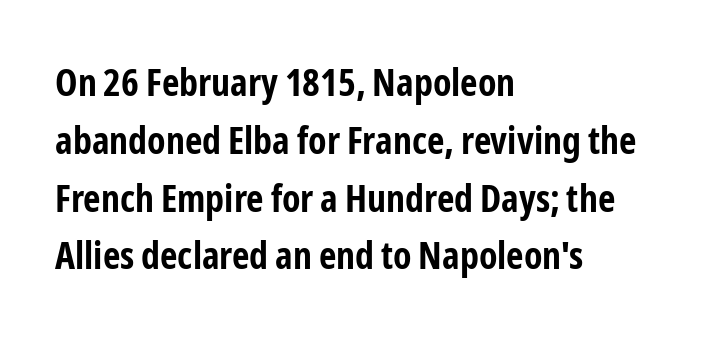
The rendering uses a moderate line-height, typical for paragraphs. The face used here has the dense, thick strokes of a bold. The rendering shows plain stroke endings on the letterforms — a sans-serif design. Compared with a centered layout, this one pins lines to the left instead.
